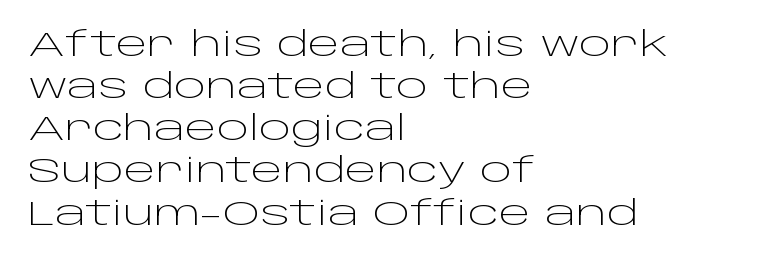
Q: Is the text bold? A: No.
Q: Is the text italic (slanted)? A: No, it is upright.
Q: Is the typeface a serif or a sans-serif typeface? A: Sans-serif.
Q: Is the text underlined? A: No.
Q: How is the paragraph aligned? A: Left-aligned.
Q: Is the spacing between letters normal or unusually wide? A: Normal.
Q: Width (condensed, normal, or wide)? A: Wide.
Q: Stroke contrast? A: Low.
Q: x-height? A: Large.
Q: Monospaced? A: No.
